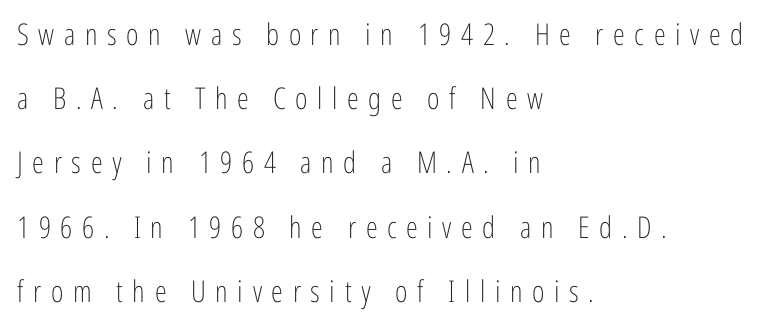
{"serif": "no", "italic": "no", "bold": "no", "weight": "light", "width": "condensed", "stroke_contrast": "low", "x_height": "medium", "monospaced": "no", "underline": "no", "align": "left", "line_spacing": "loose", "line_spacing_ratio": 2.14, "letter_spacing": "wide", "letter_spacing_em": 0.32, "glyph_px": 30}
